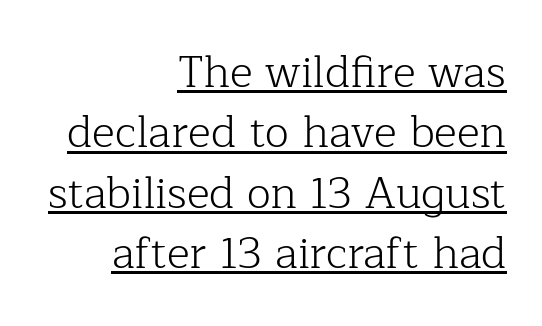
The image shows 44 px light serif type, upright; set right-aligned, normal line spacing (1.37x), normal letter spacing, underlined; low stroke contrast and a medium x-height.
